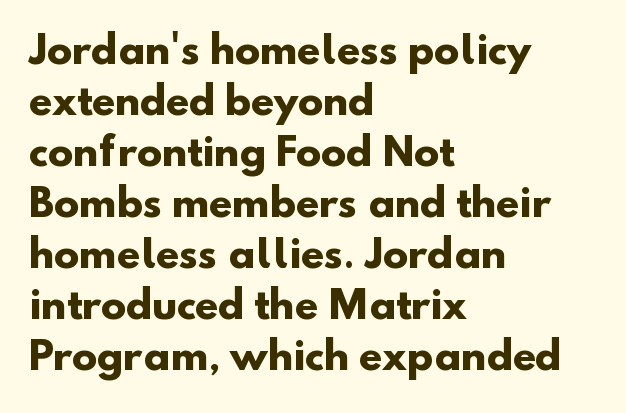
Tracking value appears to be zero — textbook default spacing. The space beneath each line is pristine and unruled. The lines sit at an ordinary, default distance from one another. Reading down the block, your eye returns to a fixed left position each line. Stroke terminals: plain, sans-serif.
